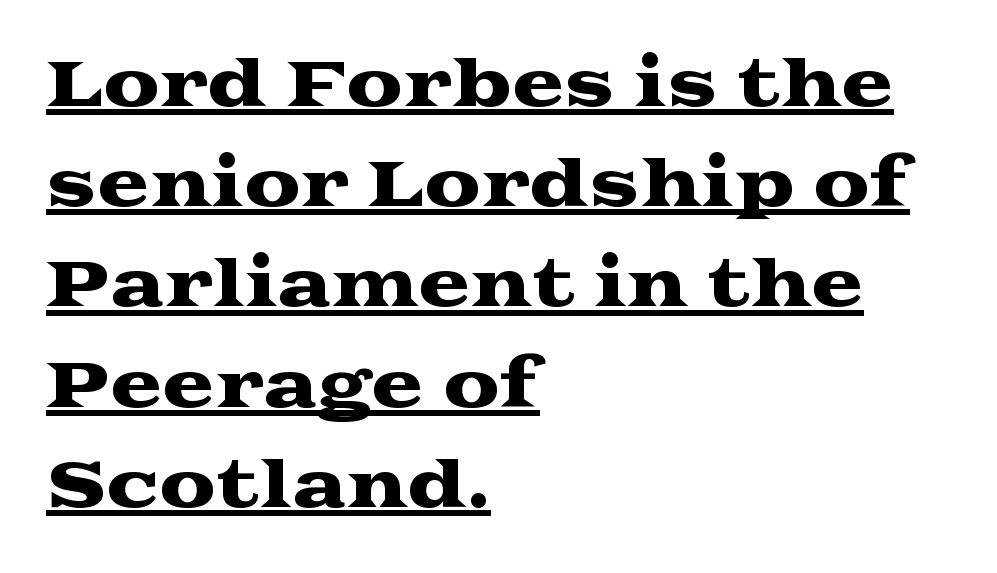
Q: Is the text italic (slanted)? A: No, it is upright.
Q: Is the typeface a serif or a sans-serif typeface? A: Serif.
Q: Is the text underlined? A: Yes.
Q: How is the paragraph aligned? A: Left-aligned.
Q: Is the spacing between letters normal or unusually wide? A: Normal.
Q: Is the spacing between lines tight, normal or loose? A: Normal.
Q: Width (condensed, normal, or wide)? A: Wide.
Q: Stroke contrast? A: Medium.
Q: x-height? A: Medium.
Q: Monospaced? A: No.
